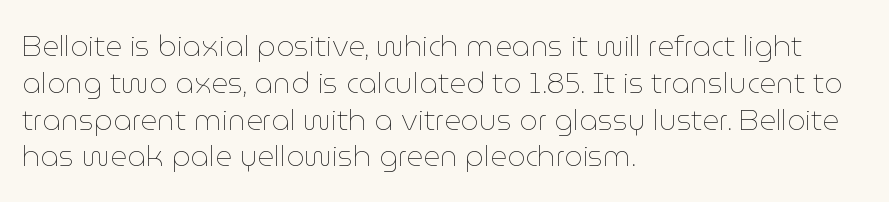
Q: Is the text bold? A: No.
Q: Is the text italic (slanted)? A: No, it is upright.
Q: Is the text underlined? A: No.
Q: How is the paragraph aligned? A: Left-aligned.
Q: Is the spacing between letters normal or unusually wide? A: Normal.
Q: Is the spacing between lines tight, normal or loose? A: Normal.
Q: Width (condensed, normal, or wide)? A: Normal.
Q: Stroke contrast? A: Low.
Q: x-height? A: Medium.
Q: Monospaced? A: No.
